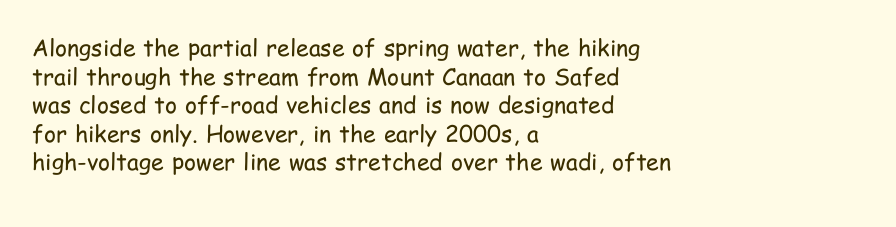
{"italic": "no", "bold": "no", "underline": "no", "align": "left", "line_spacing_ratio": 1.24, "letter_spacing": "normal", "letter_spacing_em": 0.0, "glyph_px": 23}
